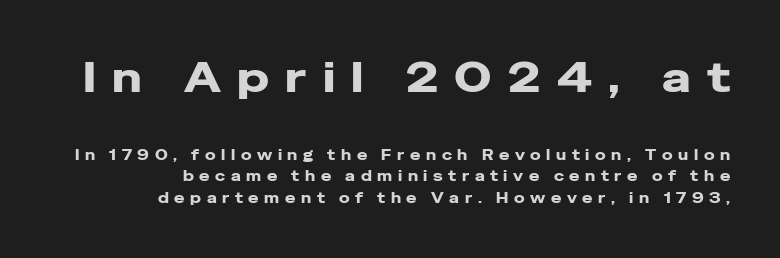
What kind of face is this? One without serifs — a sans. These lines stack with their right ends in a neat column. Italic? Not at all — the glyphs are vertical. Bare-footed words on every line. A normal amount of white space separates one row of letters from the next.
